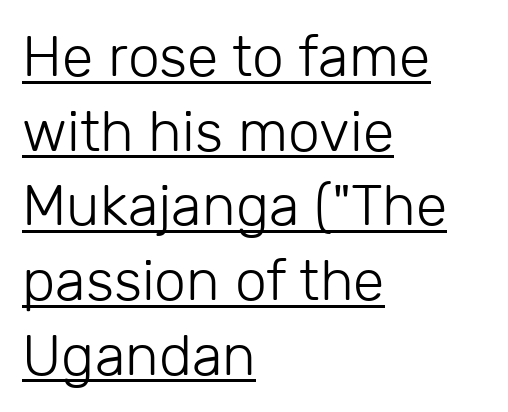
{"serif": "no", "italic": "no", "bold": "no", "weight": "light", "width": "normal", "stroke_contrast": "low", "x_height": "medium", "monospaced": "no", "underline": "yes", "align": "left", "line_spacing": "normal", "line_spacing_ratio": 1.31, "letter_spacing": "normal", "letter_spacing_em": 0.0, "glyph_px": 57}
